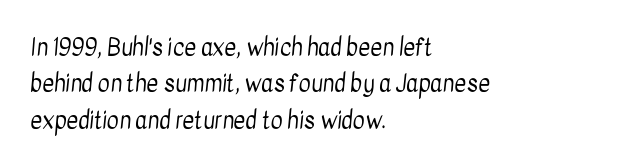
Does extra space separate the letters? No, they use regular spacing. This rendering features lettering with no underline. The font sits on the lighter half of the weight spectrum, regular included. Regular leading.
